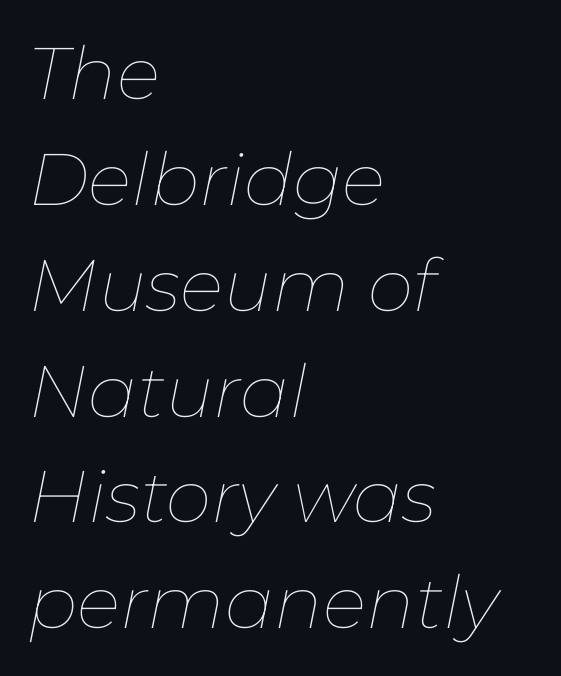
{"italic": "yes", "lean": "right", "slant_degrees": 11, "bold": "no", "weight": "thin", "width": "normal", "stroke_contrast": "low", "x_height": "medium", "monospaced": "no", "underline": "no", "align": "left", "line_spacing": "normal", "line_spacing_ratio": 1.45, "letter_spacing": "normal", "letter_spacing_em": 0.0, "glyph_px": 73}
